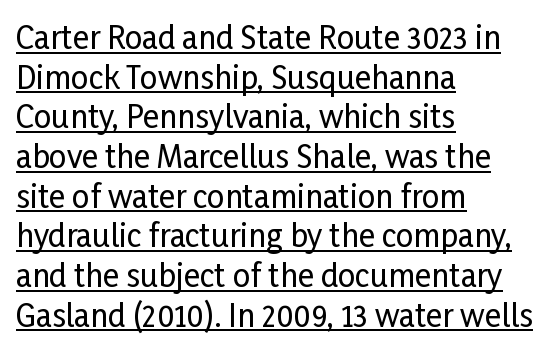
{"serif": "no", "italic": "no", "width": "condensed", "stroke_contrast": "low", "x_height": "medium", "monospaced": "no", "underline": "yes", "align": "left", "line_spacing": "normal", "line_spacing_ratio": 1.28, "letter_spacing": "normal", "letter_spacing_em": 0.0, "glyph_px": 31}
